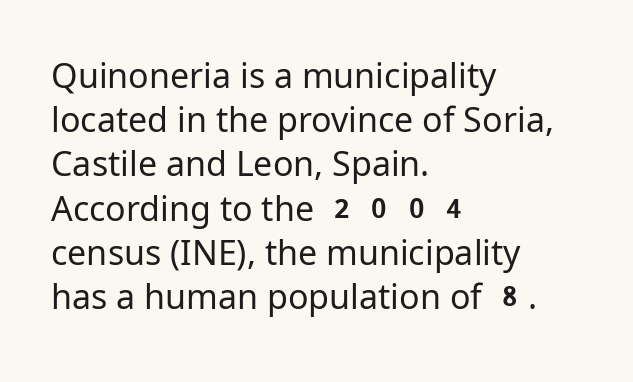
A roman cut, with each character standing at attention. A normal amount of white space separates one row of letters from the next. Is the block centered? No — it sits flush against the left margin. Proportional: the letters do not fall into vertical columns. Caption: standard tracking, unaltered.
